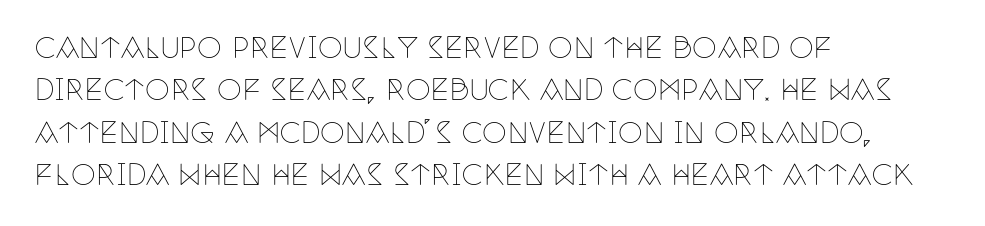
The image shows 28 px thin, condensed serif type, upright; set left-aligned, normal line spacing (1.51x), normal letter spacing, not underlined; low stroke contrast and a large x-height.
